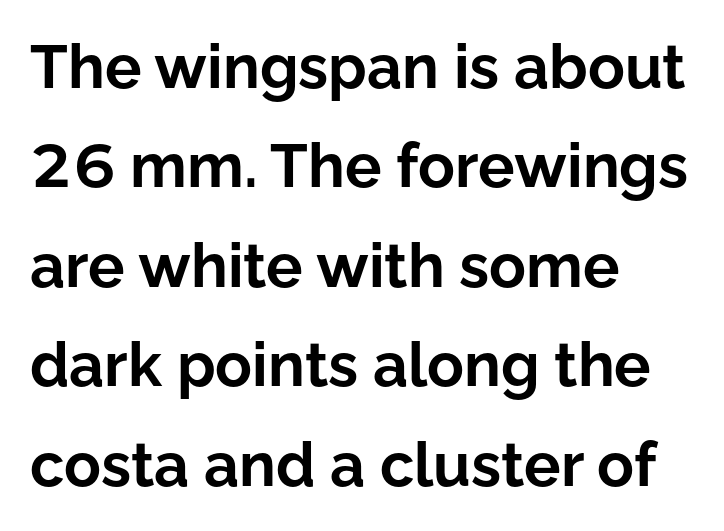
Q: Is the text bold? A: Yes.
Q: Is the text italic (slanted)? A: No, it is upright.
Q: Is the typeface a serif or a sans-serif typeface? A: Sans-serif.
Q: Is the text underlined? A: No.
Q: How is the paragraph aligned? A: Left-aligned.
Q: Is the spacing between letters normal or unusually wide? A: Normal.
Q: Is the spacing between lines tight, normal or loose? A: Normal.
Q: Width (condensed, normal, or wide)? A: Normal.
Q: Stroke contrast? A: Low.
Q: x-height? A: Medium.
Q: Monospaced? A: No.
